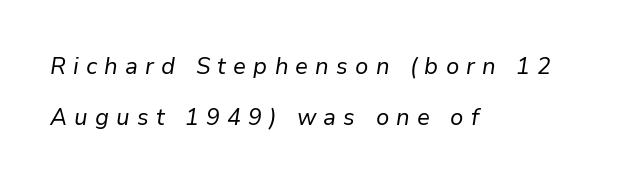
{"italic": "yes", "lean": "right", "slant_degrees": 9, "bold": "no", "underline": "no", "align": "left", "line_spacing": "loose", "line_spacing_ratio": 2.22, "letter_spacing": "wide", "letter_spacing_em": 0.31, "glyph_px": 23}
